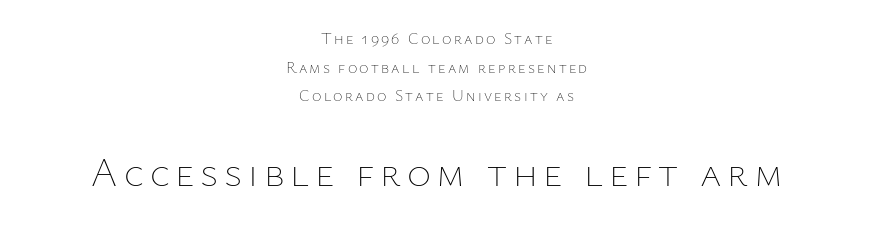
Q: Is the text bold? A: No.
Q: Is the text italic (slanted)? A: No, it is upright.
Q: Is the text underlined? A: No.
Q: How is the paragraph aligned? A: Centered.
Q: Which block of text is set in a larger size, the first (top) or the second (bottom)? A: The second (bottom) one.
Q: Width (condensed, normal, or wide)? A: Normal.
Q: Stroke contrast? A: Low.
Q: x-height? A: Medium.
Q: Monospaced? A: No.
